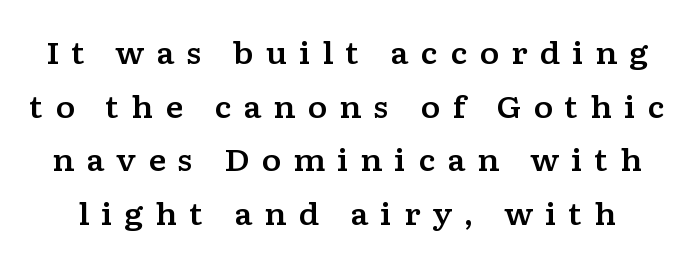
{"serif": "yes", "italic": "no", "width": "wide", "stroke_contrast": "low", "x_height": "medium", "monospaced": "no", "underline": "no", "line_spacing_ratio": 1.79, "letter_spacing": "wide", "letter_spacing_em": 0.39, "glyph_px": 30}
